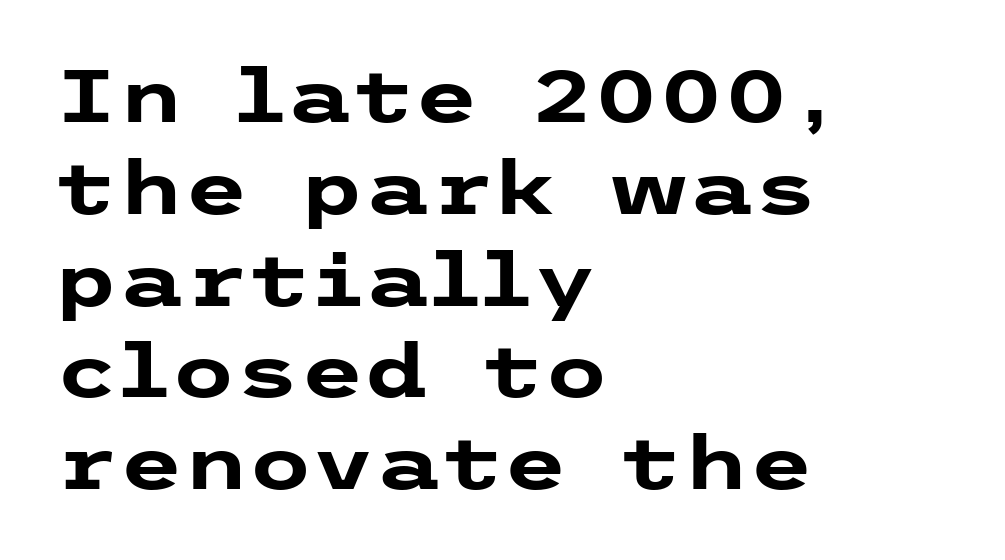
{"serif": "no", "italic": "no", "bold": "yes", "weight": "heavy", "width": "wide", "stroke_contrast": "low", "x_height": "medium", "underline": "no", "align": "left", "line_spacing_ratio": 1.24, "letter_spacing": "normal", "letter_spacing_em": 0.0, "glyph_px": 74}
